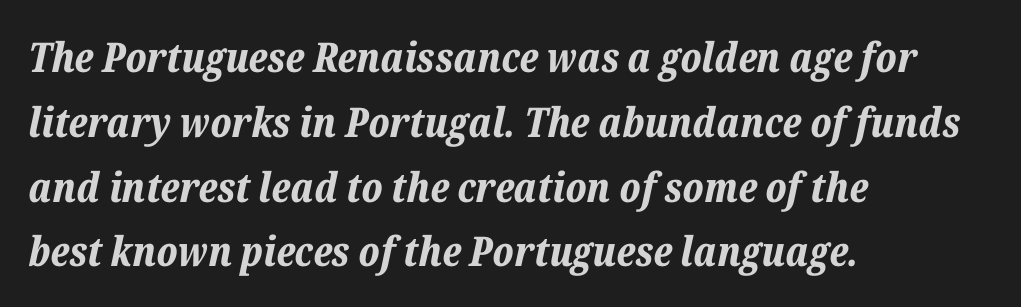
{"italic": "yes", "lean": "right", "slant_degrees": 12, "bold": "yes", "weight": "bold", "width": "normal", "stroke_contrast": "low", "x_height": "medium", "monospaced": "no", "underline": "no", "align": "left", "line_spacing": "normal", "line_spacing_ratio": 1.58, "letter_spacing": "normal", "letter_spacing_em": 0.0, "glyph_px": 41}
